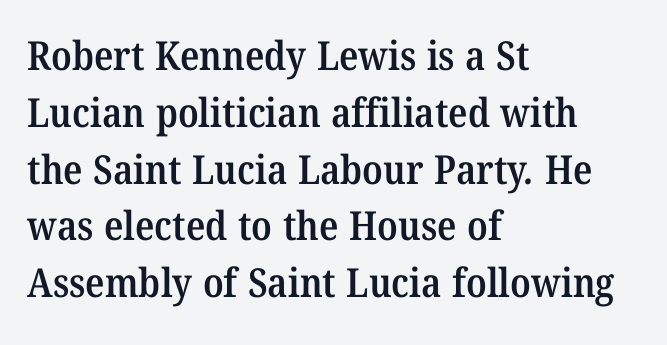
{"serif": "yes", "bold": "semi", "weight": "semibold", "width": "normal", "stroke_contrast": "medium", "x_height": "medium", "monospaced": "no", "underline": "no", "align": "left", "line_spacing": "normal", "line_spacing_ratio": 1.42, "letter_spacing": "normal", "letter_spacing_em": 0.0, "glyph_px": 40}
